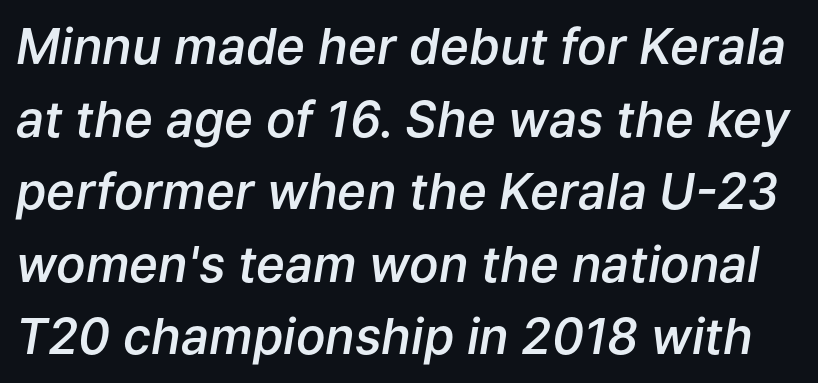
Spacing between characters is what you'd get straight out of the box. Each new line begins a customary step beneath the previous one. This is the in-between weight designers call semibold or demi. Notice how the stems are inclined rather than vertical — that's the hallmark of italics. Words float on clear page, feet unadorned.
